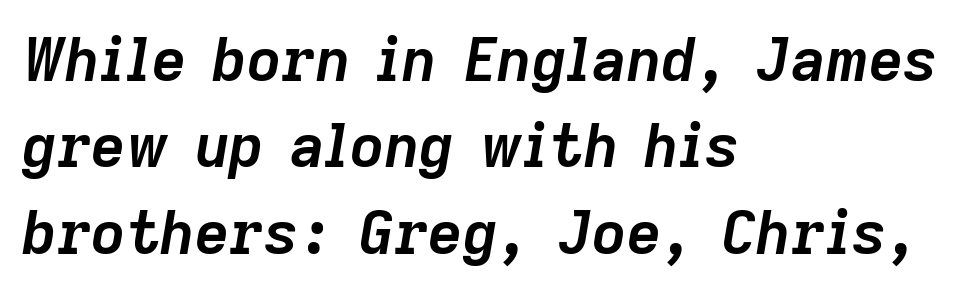
{"italic": "yes", "lean": "right", "slant_degrees": 9, "bold": "yes", "weight": "semibold", "width": "normal", "stroke_contrast": "low", "x_height": "medium", "monospaced": "no", "underline": "no", "align": "left", "line_spacing": "normal", "line_spacing_ratio": 1.44, "letter_spacing": "normal", "letter_spacing_em": 0.0, "glyph_px": 60}
